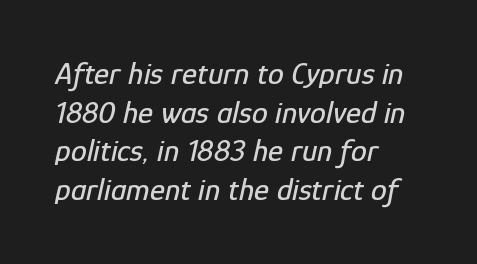
Q: Is the text italic (slanted)? A: Yes, it leans right by about 12 degrees.
Q: Is the text underlined? A: No.
Q: How is the paragraph aligned? A: Left-aligned.
Q: Is the spacing between letters normal or unusually wide? A: Normal.
Q: Width (condensed, normal, or wide)? A: Condensed.
Q: Stroke contrast? A: Low.
Q: x-height? A: Medium.
Q: Monospaced? A: No.
